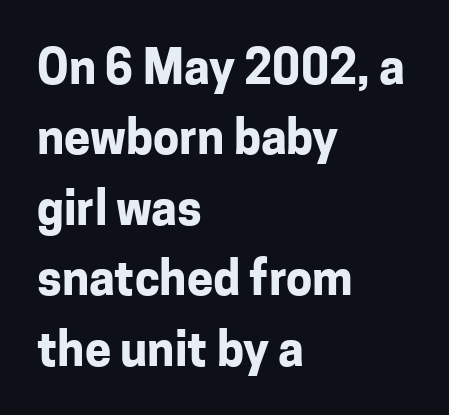
{"serif": "no", "italic": "no", "bold": "yes", "weight": "bold", "width": "normal", "stroke_contrast": "low", "x_height": "medium", "monospaced": "no", "underline": "no", "align": "left", "line_spacing": "normal", "line_spacing_ratio": 1.5, "letter_spacing": "normal", "letter_spacing_em": 0.0, "glyph_px": 47}
